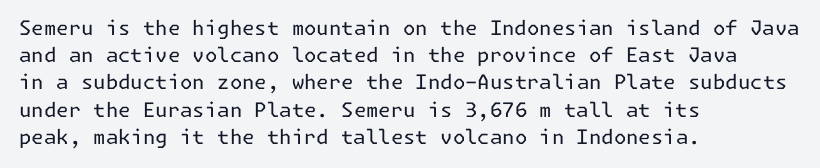
The image shows 20 px text type, upright; set left-aligned, normal line spacing (1.36x), normal letter spacing, not underlined.
